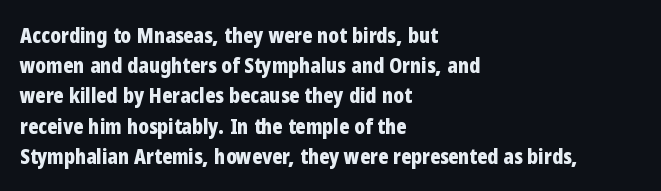
{"italic": "no", "bold": "yes", "underline": "no", "align": "left", "line_spacing": "normal", "line_spacing_ratio": 1.44, "letter_spacing": "normal", "letter_spacing_em": 0.0, "glyph_px": 21}
